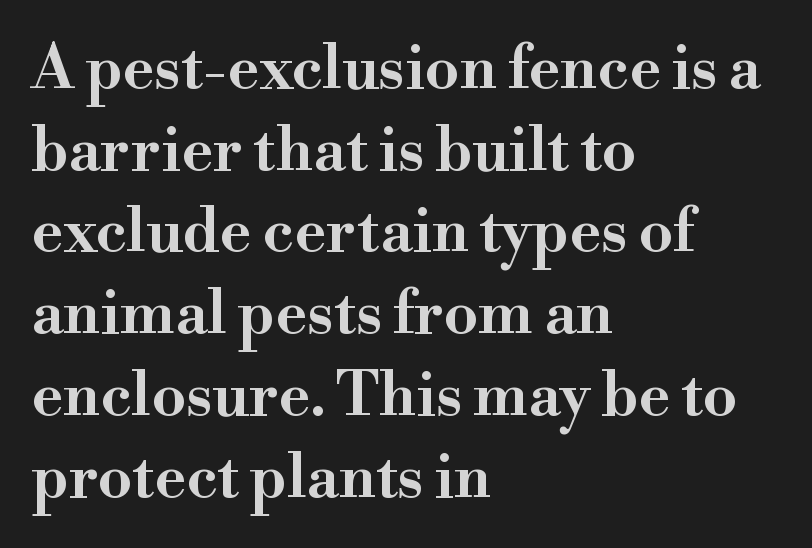
Evenly set lines give the paragraph a standard silhouette. Each word holds together tightly as a unit, with standard inter-letter gaps. The text was rendered using a seriffed face with decorative stroke endings. Is this a fixed-width face? No — the glyphs have proportional, varying widths. Rendered with straight, roman letterforms.
